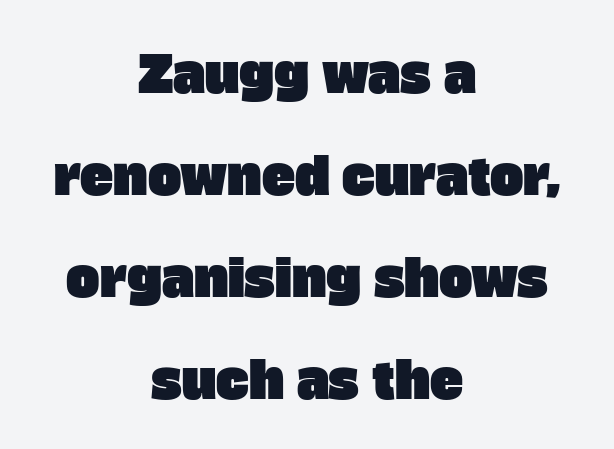
The letters carry no serifs — their stems end cleanly without finishing strokes. Short and long lines alike share a common midpoint. Successive baselines arrive slowly, with a big drop between each. Caption: standard tracking, unaltered.
